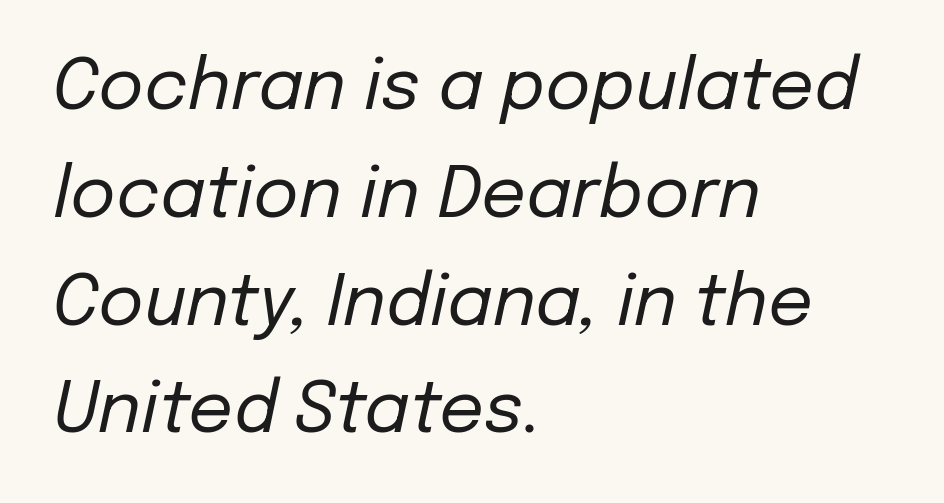
Q: Is the text bold? A: No.
Q: Is the text italic (slanted)? A: Yes, it leans right by about 12 degrees.
Q: Is the text underlined? A: No.
Q: How is the paragraph aligned? A: Left-aligned.
Q: Is the spacing between letters normal or unusually wide? A: Normal.
Q: Is the spacing between lines tight, normal or loose? A: Normal.
Q: Width (condensed, normal, or wide)? A: Normal.
Q: Stroke contrast? A: Low.
Q: x-height? A: Medium.
Q: Monospaced? A: No.
